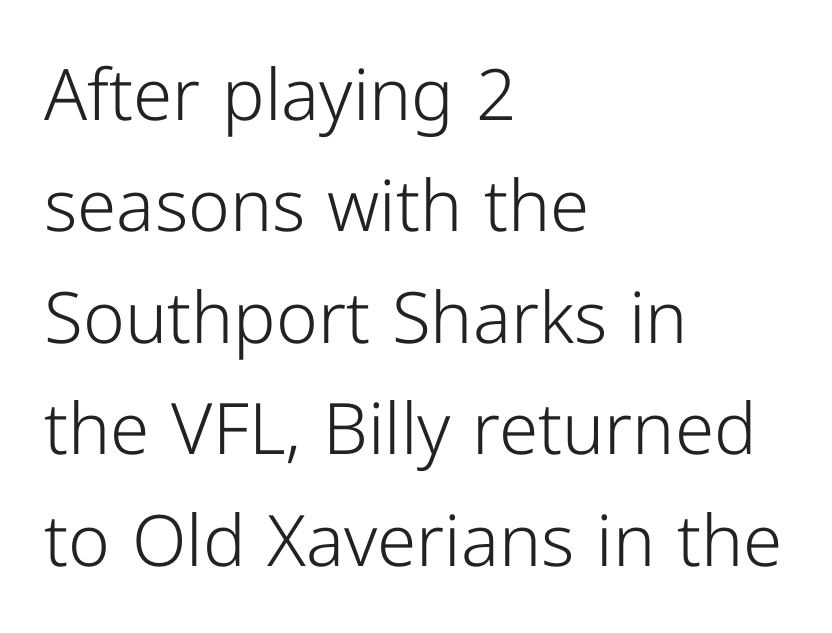
{"serif": "no", "italic": "no", "bold": "no", "weight": "light", "width": "normal", "stroke_contrast": "low", "x_height": "medium", "monospaced": "no", "underline": "no", "align": "left", "line_spacing": "normal", "line_spacing_ratio": 1.57, "letter_spacing": "normal", "letter_spacing_em": 0.0, "glyph_px": 71}
